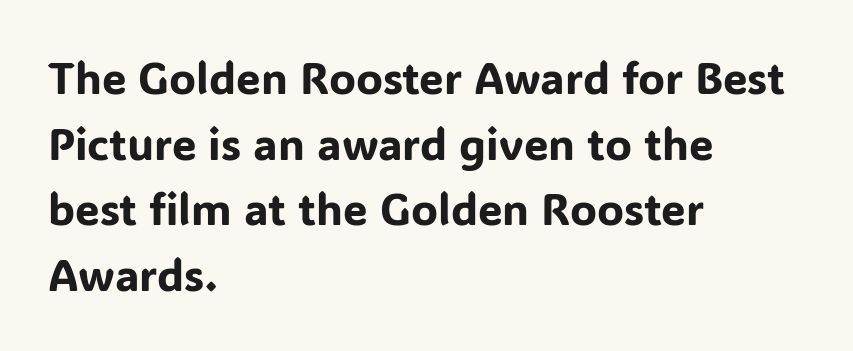
Q: Is the text italic (slanted)? A: No, it is upright.
Q: Is the typeface a serif or a sans-serif typeface? A: Sans-serif.
Q: Is the text underlined? A: No.
Q: How is the paragraph aligned? A: Left-aligned.
Q: Is the spacing between letters normal or unusually wide? A: Normal.
Q: Is the spacing between lines tight, normal or loose? A: Normal.
Q: Width (condensed, normal, or wide)? A: Normal.
Q: Stroke contrast? A: Low.
Q: x-height? A: Medium.
Q: Monospaced? A: No.
